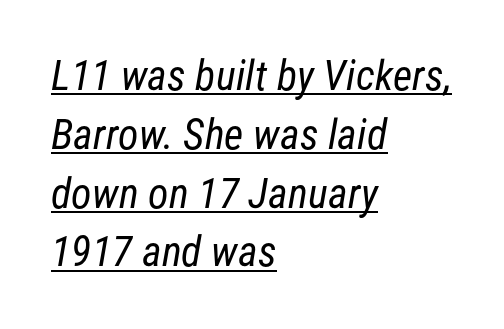
{"serif": "no", "bold": "no", "weight": "regular", "width": "condensed", "stroke_contrast": "low", "x_height": "medium", "monospaced": "no", "underline": "yes", "align": "left", "line_spacing": "normal", "line_spacing_ratio": 1.4, "letter_spacing": "normal", "letter_spacing_em": 0.0, "glyph_px": 42}
